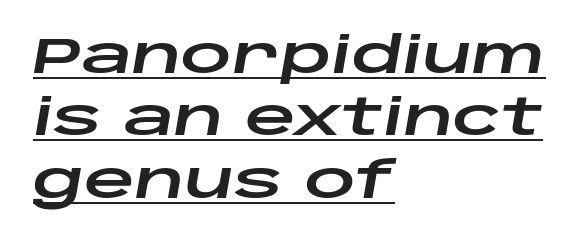
Q: Is the text italic (slanted)? A: Yes, it leans right by about 10 degrees.
Q: Is the text underlined? A: Yes.
Q: How is the paragraph aligned? A: Left-aligned.
Q: Is the spacing between letters normal or unusually wide? A: Normal.
Q: Is the spacing between lines tight, normal or loose? A: Normal.
Q: Width (condensed, normal, or wide)? A: Wide.
Q: Stroke contrast? A: Low.
Q: x-height? A: Large.
Q: Monospaced? A: No.
